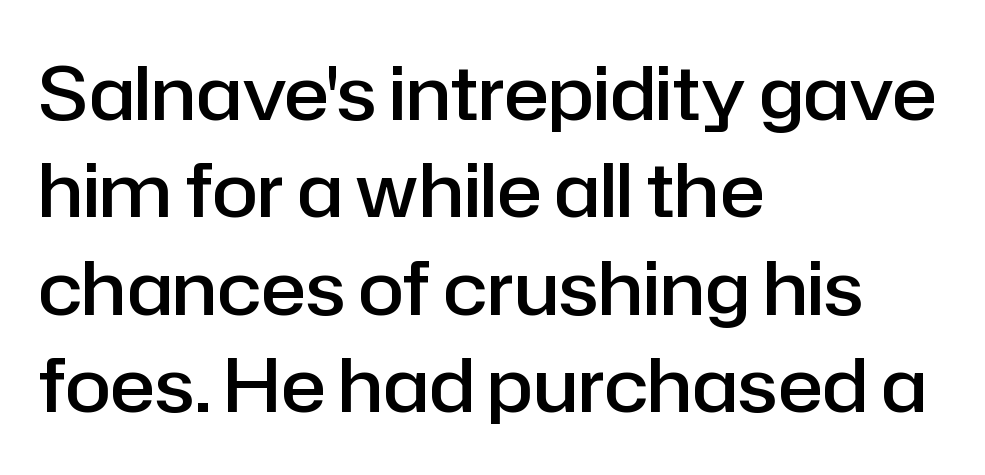
{"serif": "no", "italic": "no", "bold": "semi", "weight": "semibold", "width": "normal", "stroke_contrast": "low", "x_height": "medium", "monospaced": "no", "underline": "no", "align": "left", "line_spacing": "normal", "line_spacing_ratio": 1.3, "letter_spacing": "normal", "letter_spacing_em": 0.0, "glyph_px": 75}
